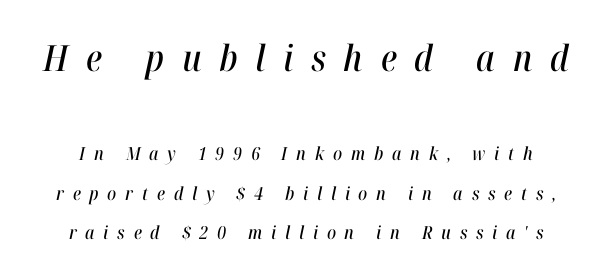
Q: Is the text italic (slanted)? A: Yes, it leans right by about 12 degrees.
Q: Is the text underlined? A: No.
Q: Is the spacing between letters normal or unusually wide? A: Unusually wide.
Q: Is the spacing between lines tight, normal or loose? A: Loose.
Q: Which block of text is set in a larger size, the first (top) or the second (bottom)? A: The first (top) one.
Q: Width (condensed, normal, or wide)? A: Condensed.
Q: Stroke contrast? A: High.
Q: x-height? A: Medium.
Q: Monospaced? A: No.
